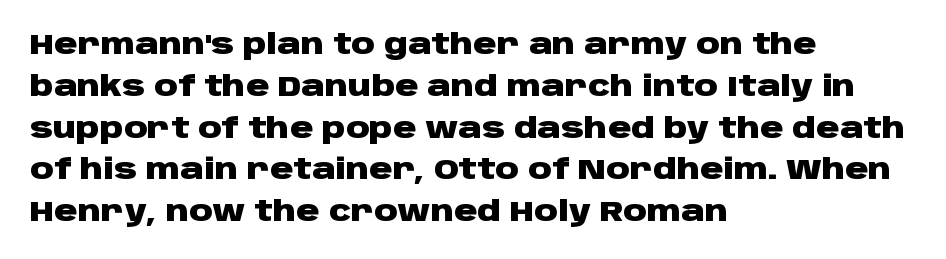
Q: Is the text bold? A: Yes.
Q: Is the text italic (slanted)? A: No, it is upright.
Q: Is the typeface a serif or a sans-serif typeface? A: Sans-serif.
Q: Is the text underlined? A: No.
Q: How is the paragraph aligned? A: Left-aligned.
Q: Is the spacing between letters normal or unusually wide? A: Normal.
Q: Is the spacing between lines tight, normal or loose? A: Normal.
Q: Width (condensed, normal, or wide)? A: Wide.
Q: Stroke contrast? A: Low.
Q: x-height? A: Large.
Q: Monospaced? A: No.
